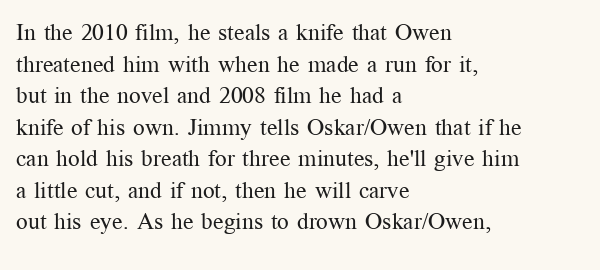
{"italic": "no", "bold": "no", "underline": "no", "align": "left", "line_spacing": "normal", "line_spacing_ratio": 1.37, "letter_spacing": "normal", "letter_spacing_em": 0.0, "glyph_px": 23}
